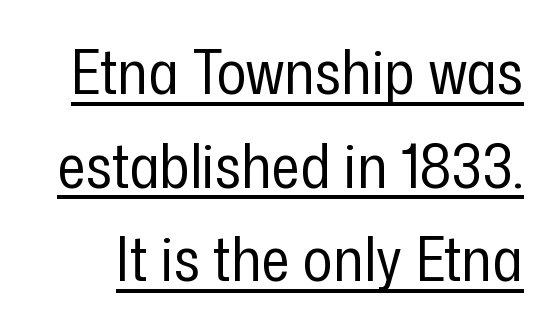
The image shows 62 px regular-weight, condensed sans-serif type, upright; set normal line spacing (1.51x), normal letter spacing, underlined; low stroke contrast and a medium x-height.
